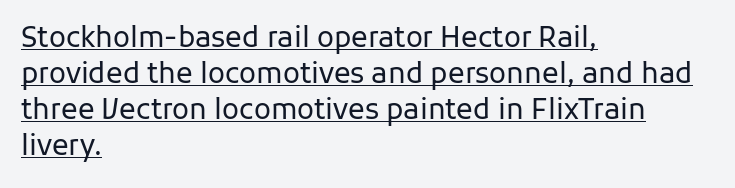
Left-aligned paragraph, ragged on the right. The letters stand straight up with perfectly vertical stems. Unbolded letterforms with no extra heft. These lines are composed in type without serifs.
